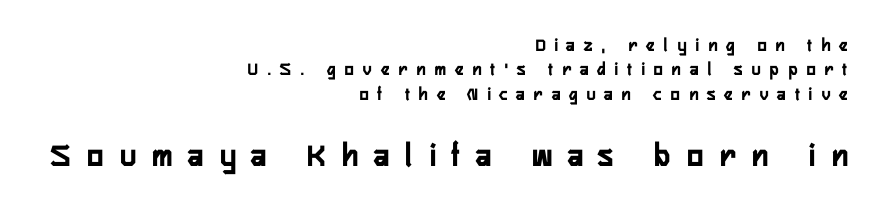
The image shows 34 px semibold, condensed sans-serif type, upright; set right-aligned, normal line spacing (1.28x), unusually wide letter spacing (+0.48 em), not underlined; the second (bottom) block is 1.79x larger; low stroke contrast and a medium x-height.
